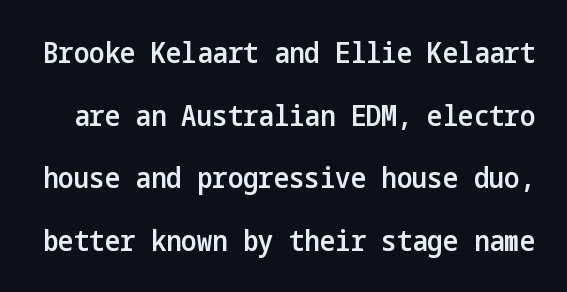
Q: Is the text bold? A: Semi-bold.
Q: Is the text italic (slanted)? A: No, it is upright.
Q: Is the typeface a serif or a sans-serif typeface? A: Sans-serif.
Q: Is the text underlined? A: No.
Q: Is the spacing between letters normal or unusually wide? A: Normal.
Q: Is the spacing between lines tight, normal or loose? A: Loose.
Q: Width (condensed, normal, or wide)? A: Condensed.
Q: Stroke contrast? A: Low.
Q: x-height? A: Medium.
